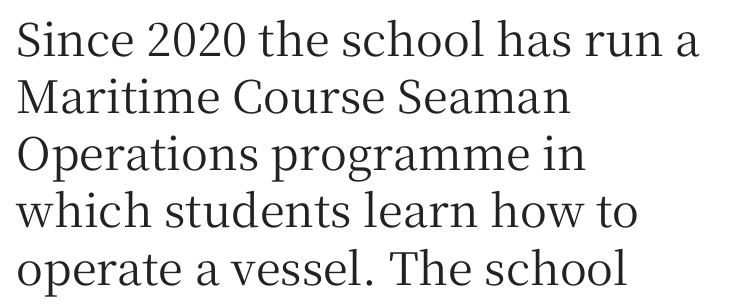
Q: Is the text italic (slanted)? A: No, it is upright.
Q: Is the typeface a serif or a sans-serif typeface? A: Serif.
Q: Is the text underlined? A: No.
Q: How is the paragraph aligned? A: Left-aligned.
Q: Is the spacing between letters normal or unusually wide? A: Normal.
Q: Is the spacing between lines tight, normal or loose? A: Normal.
Q: Width (condensed, normal, or wide)? A: Normal.
Q: Stroke contrast? A: Medium.
Q: x-height? A: Medium.
Q: Monospaced? A: No.
